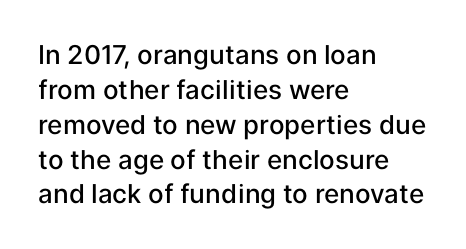
The image shows 26 px text type, upright; set left-aligned, normal line spacing (1.34x), normal letter spacing, not underlined.
